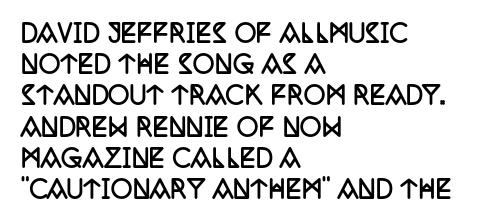
{"italic": "no", "bold": "yes", "underline": "no", "align": "left", "line_spacing": "normal", "line_spacing_ratio": 1.3, "letter_spacing": "normal", "letter_spacing_em": 0.0, "glyph_px": 24}
